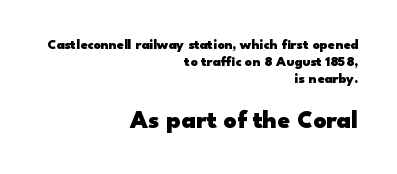
Q: Is the text bold? A: Yes.
Q: Is the text italic (slanted)? A: No, it is upright.
Q: Is the text underlined? A: No.
Q: How is the paragraph aligned? A: Right-aligned.
Q: Is the spacing between letters normal or unusually wide? A: Normal.
Q: Which block of text is set in a larger size, the first (top) or the second (bottom)? A: The second (bottom) one.
